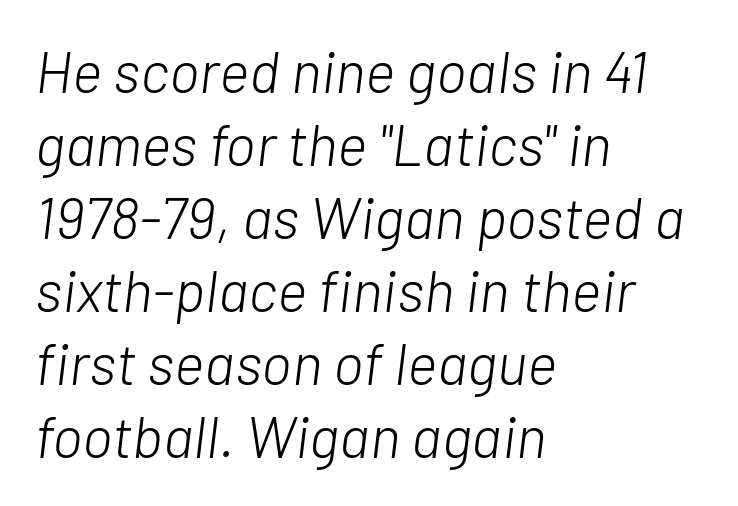
Q: Is the text bold? A: No.
Q: Is the text italic (slanted)? A: Yes, it leans right by about 7 degrees.
Q: Is the text underlined? A: No.
Q: How is the paragraph aligned? A: Left-aligned.
Q: Is the spacing between letters normal or unusually wide? A: Normal.
Q: Is the spacing between lines tight, normal or loose? A: Normal.
Q: Width (condensed, normal, or wide)? A: Normal.
Q: Stroke contrast? A: Low.
Q: x-height? A: Medium.
Q: Monospaced? A: No.
